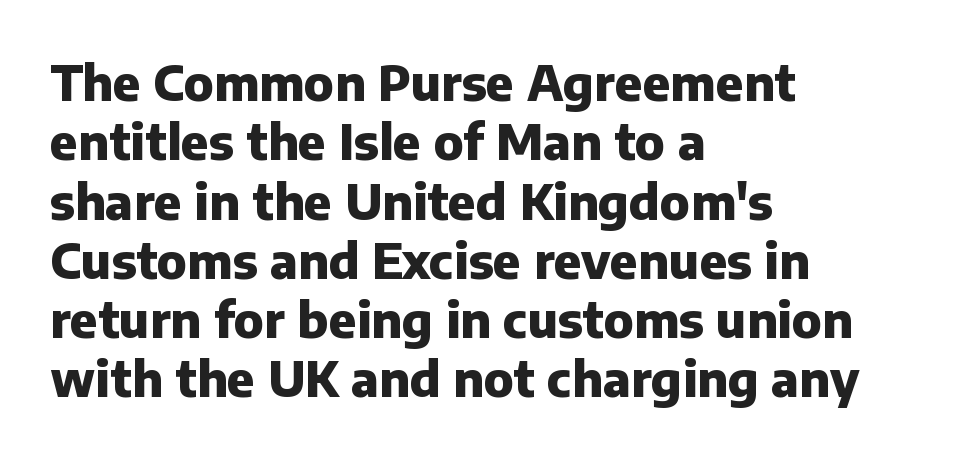
The zone under the glyphs is completely vacant. Grotesque or geometric, the face here clearly has no serifs. Leftover space on each line is placed entirely after the last word. Do the letters lean? They stand straight. Typographic density is high because the face is bold. Default kerning and tracking; the words read as compact shapes.
